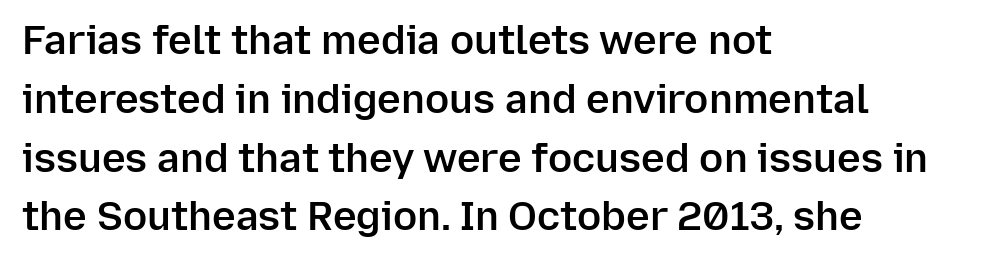
{"serif": "no", "italic": "no", "bold": "semi", "weight": "semibold", "width": "normal", "stroke_contrast": "low", "x_height": "medium", "monospaced": "no", "underline": "no", "align": "left", "line_spacing": "normal", "line_spacing_ratio": 1.47, "letter_spacing": "normal", "letter_spacing_em": 0.0, "glyph_px": 40}
